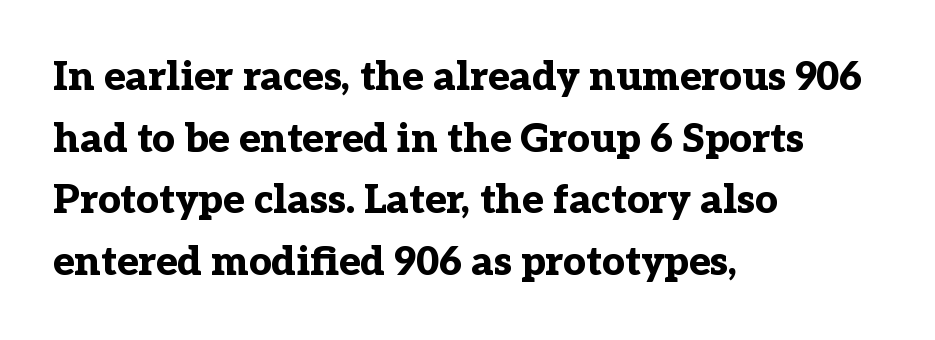
Q: Is the text bold? A: Yes.
Q: Is the text italic (slanted)? A: No, it is upright.
Q: Is the typeface a serif or a sans-serif typeface? A: Serif.
Q: Is the text underlined? A: No.
Q: How is the paragraph aligned? A: Left-aligned.
Q: Is the spacing between letters normal or unusually wide? A: Normal.
Q: Is the spacing between lines tight, normal or loose? A: Normal.
Q: Width (condensed, normal, or wide)? A: Normal.
Q: Stroke contrast? A: Low.
Q: x-height? A: Medium.
Q: Monospaced? A: No.
